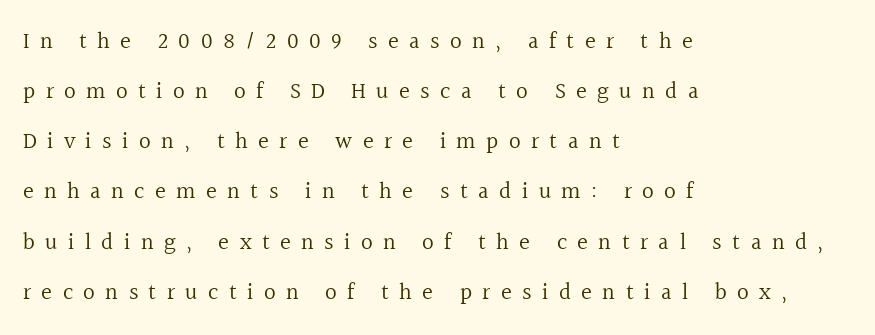
The image shows 23 px text type, upright; set left-aligned, loose line spacing (2.18x), unusually wide letter spacing (+0.45 em), not underlined.
